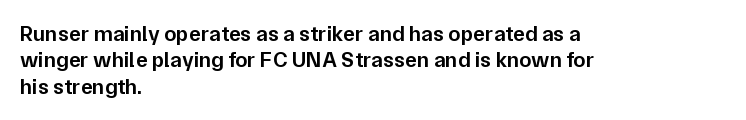
In terms of posture, this sample is upright. Does the copy run flush right? No — it runs flush left. Each word holds together tightly as a unit, with standard inter-letter gaps. Just letters on the line, the space beneath them empty. On the weight axis this lands at semibold, roughly 600.
